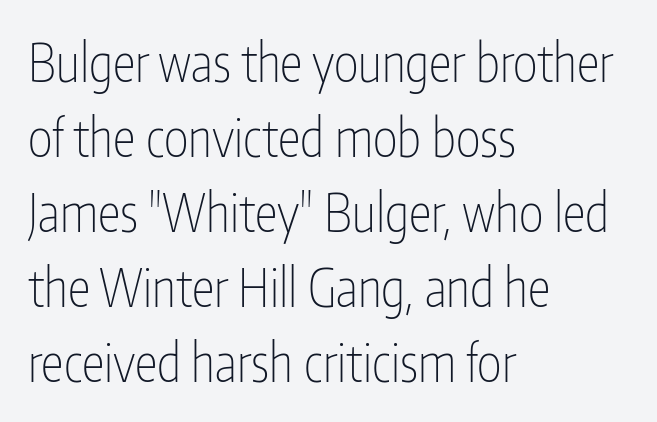
Q: Is the text bold? A: No.
Q: Is the text italic (slanted)? A: No, it is upright.
Q: Is the typeface a serif or a sans-serif typeface? A: Sans-serif.
Q: Is the text underlined? A: No.
Q: How is the paragraph aligned? A: Left-aligned.
Q: Is the spacing between letters normal or unusually wide? A: Normal.
Q: Is the spacing between lines tight, normal or loose? A: Normal.
Q: Width (condensed, normal, or wide)? A: Condensed.
Q: Stroke contrast? A: Low.
Q: x-height? A: Medium.
Q: Monospaced? A: No.
